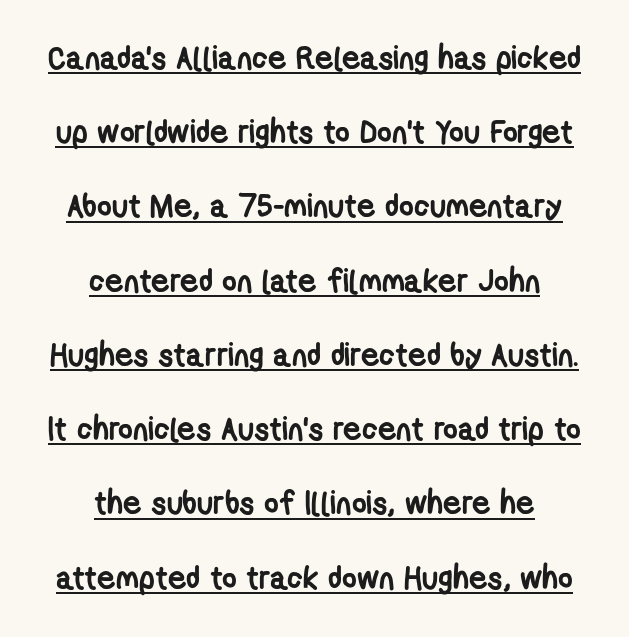
Heavy, bold letterforms. The rendering uses natural spacing where letterforms have individual widths. This is sans-serif lettering, the kind often seen on screens and signage. Underline: present. Vertically, the passage feels expansive, rows floating well apart. The type is set solid horizontally, with unmodified tracking.
